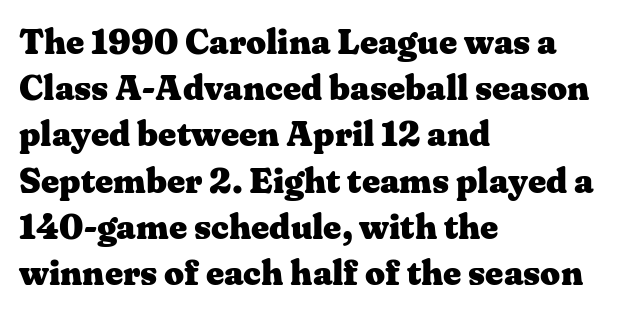
Looks like regular typesetting: each glyph gets only the width it needs. Examine the stroke ends and you'll spot serifs. Summary of weight: heavy, a full bold. Regarding leading, the lines here are spaced in the standard way. The face used here is rendered with its standard letterfit.
